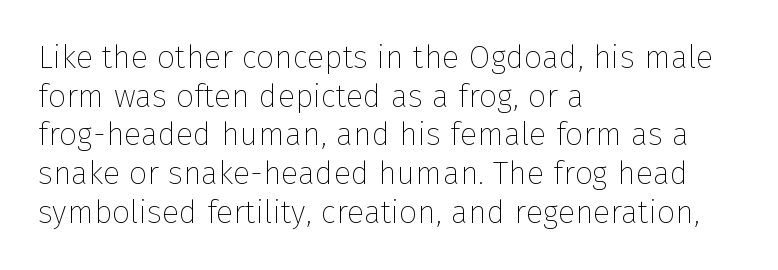
Compared with a centered layout, this one pins lines to the left instead. Each letter keeps its own natural width here, so spacing adapts to shape. Heaviness? Minimal to ordinary, like unemphasized prose. No feet cap the strokes, marking this as sans-serif type.
